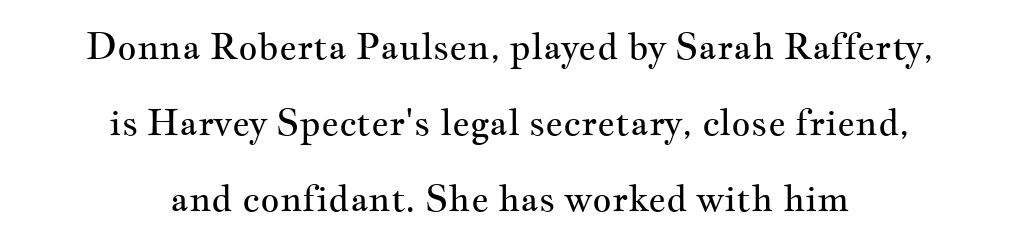
{"serif": "yes", "italic": "no", "bold": "no", "weight": "regular", "width": "wide", "stroke_contrast": "medium", "x_height": "small", "monospaced": "no", "underline": "no", "align": "center", "line_spacing": "loose", "line_spacing_ratio": 2.06, "letter_spacing": "normal", "letter_spacing_em": 0.0, "glyph_px": 37}
